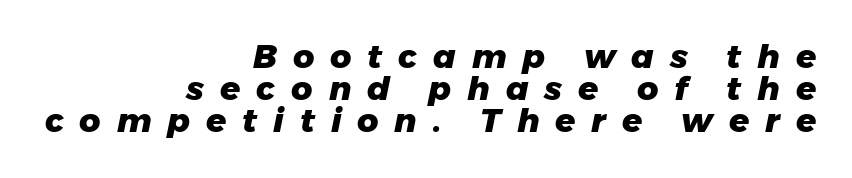
{"italic": "yes", "lean": "right", "slant_degrees": 11, "bold": "yes", "weight": "heavy", "width": "normal", "stroke_contrast": "low", "x_height": "medium", "monospaced": "no", "underline": "no", "align": "right", "line_spacing": "tight", "line_spacing_ratio": 0.97, "letter_spacing": "wide", "letter_spacing_em": 0.48, "glyph_px": 33}
